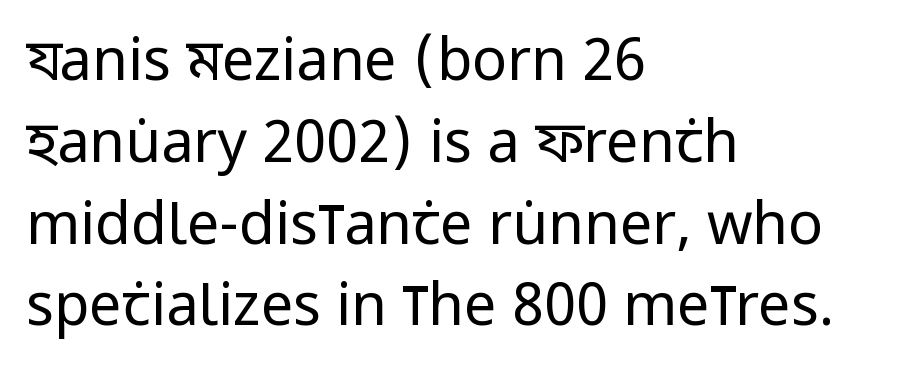
The image shows 58 px regular-weight, condensed sans-serif type, upright; set left-aligned, normal line spacing (1.41x), normal letter spacing, not underlined; low stroke contrast and a large x-height.
